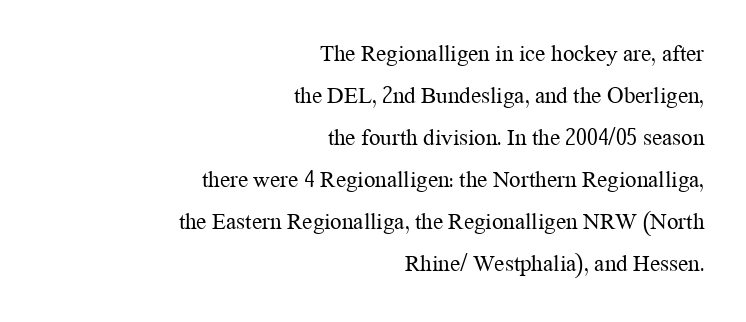
{"italic": "no", "bold": "no", "underline": "no", "align": "right", "line_spacing_ratio": 1.83, "letter_spacing": "normal", "letter_spacing_em": 0.0, "glyph_px": 23}
